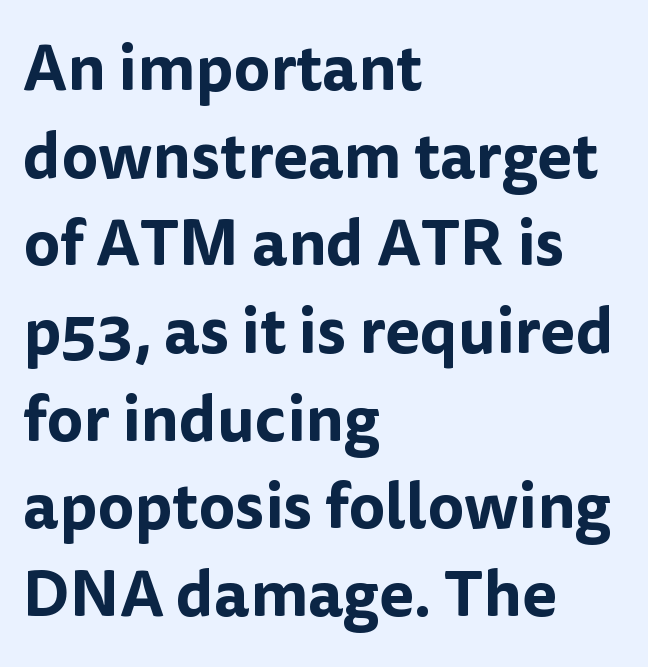
The image shows 64 px sans-serif type, upright; set left-aligned, normal line spacing (1.37x), normal letter spacing, not underlined; low stroke contrast and a medium x-height.
